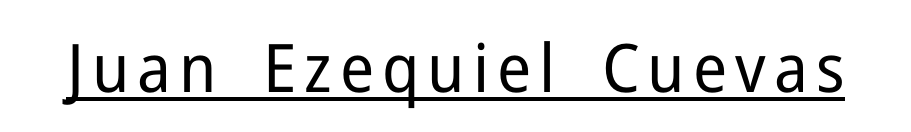
The image shows 67 px regular-weight sans-serif type, upright; set underlined; low stroke contrast and a medium x-height.
